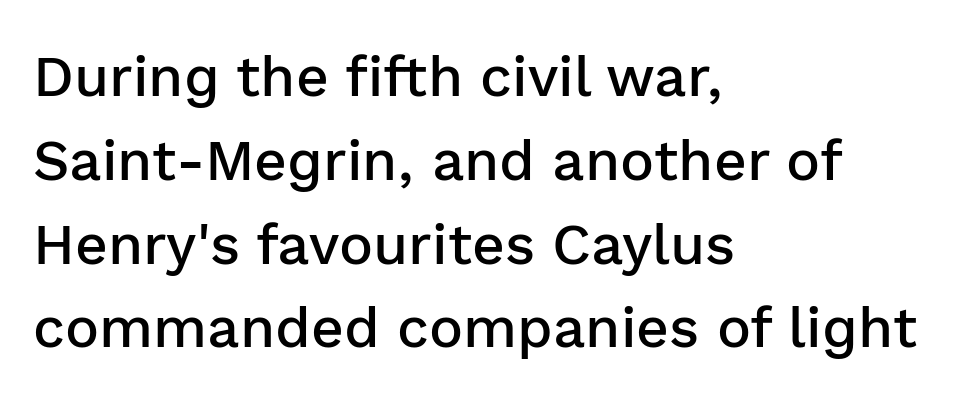
{"serif": "no", "italic": "no", "bold": "semi", "weight": "semibold", "width": "normal", "stroke_contrast": "low", "x_height": "medium", "monospaced": "no", "underline": "no", "align": "left", "line_spacing": "normal", "line_spacing_ratio": 1.47, "letter_spacing": "normal", "letter_spacing_em": 0.0, "glyph_px": 57}
